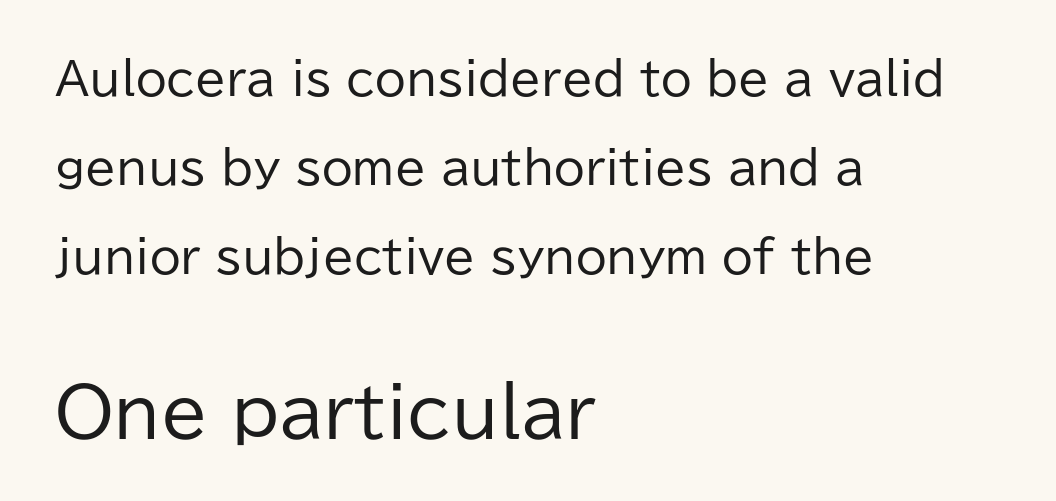
The image shows 68 px regular-weight sans-serif type, upright; set left-aligned, loose line spacing (1.98x), normal letter spacing, not underlined; the second (bottom) block is 1.51x larger; low stroke contrast and a medium x-height.
